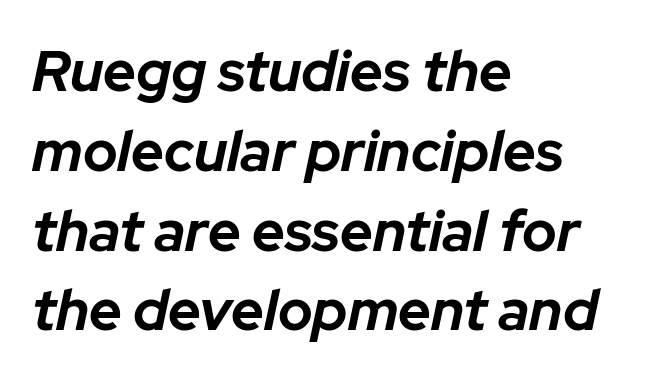
The image shows 57 px bold type, italic (leaning right); set left-aligned, normal line spacing (1.4x), normal letter spacing, not underlined; low stroke contrast and a medium x-height.
